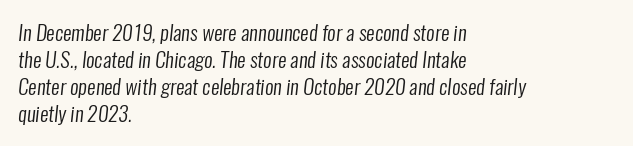
Letters have the restrained weight of plain body copy at most. The letters sit at their default tracking, neither squeezed nor spread. One-word summary of the alignment: left. Descenders hang freely into open space.
